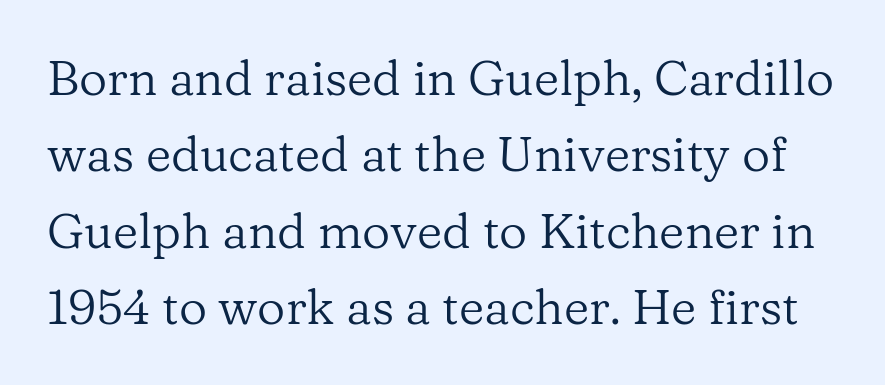
The image shows 49 px regular-weight serif type, upright; set normal line spacing (1.56x), normal letter spacing, not underlined; low stroke contrast and a medium x-height.
